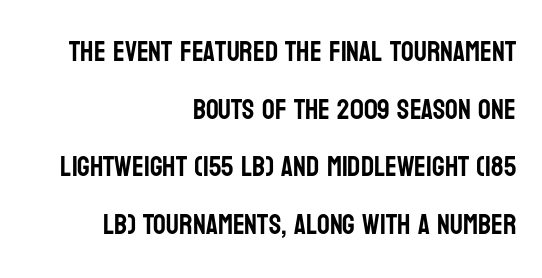
Each line ends at the same right margin while the left side varies. Words float on clear page, feet unadorned. The face used here is rendered with its standard letterfit. Each letter's strokes conclude bluntly, with no projecting serifs. The passage shown is typed in a proportional face where columns would drift. In terms of posture, this sample is upright.
